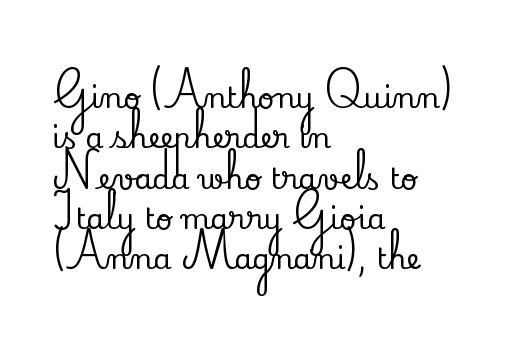
Q: Is the text italic (slanted)? A: No, it is upright.
Q: Is the typeface a serif or a sans-serif typeface? A: Serif.
Q: Is the text underlined? A: No.
Q: How is the paragraph aligned? A: Left-aligned.
Q: Is the spacing between letters normal or unusually wide? A: Normal.
Q: Is the spacing between lines tight, normal or loose? A: Normal.
Q: Width (condensed, normal, or wide)? A: Normal.
Q: Stroke contrast? A: Low.
Q: x-height? A: Small.
Q: Monospaced? A: No.
